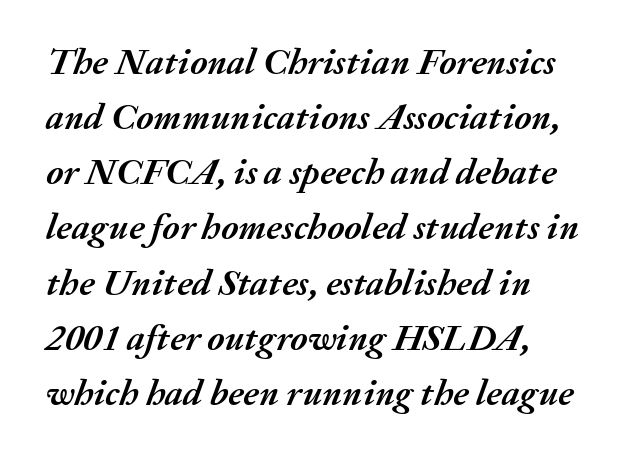
Q: Is the text bold? A: Yes.
Q: Is the text italic (slanted)? A: Yes, it leans right by about 20 degrees.
Q: Is the text underlined? A: No.
Q: How is the paragraph aligned? A: Left-aligned.
Q: Is the spacing between letters normal or unusually wide? A: Normal.
Q: Is the spacing between lines tight, normal or loose? A: Normal.
Q: Width (condensed, normal, or wide)? A: Normal.
Q: Stroke contrast? A: Medium.
Q: x-height? A: Medium.
Q: Monospaced? A: No.
